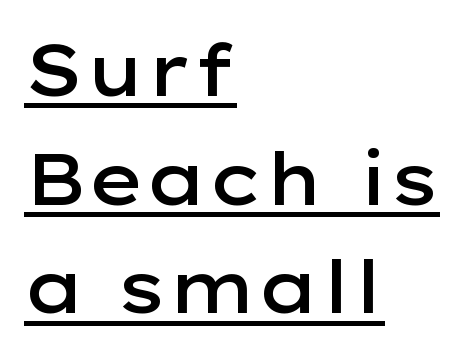
{"serif": "no", "italic": "no", "bold": "semi", "weight": "semibold", "width": "wide", "stroke_contrast": "low", "x_height": "medium", "monospaced": "no", "underline": "yes", "align": "left", "line_spacing": "normal", "line_spacing_ratio": 1.51, "letter_spacing": "normal", "letter_spacing_em": 0.0, "glyph_px": 72}
